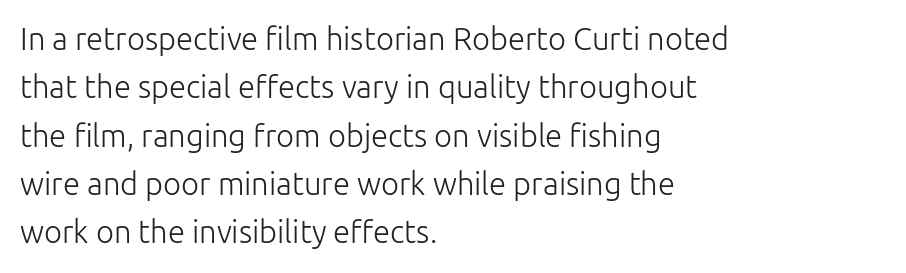
Does the lettering tilt? It doesn't — this is upright. Underlining? Definitely not there. There is no visible air inserted between adjacent glyphs. The lines sit at an ordinary, default distance from one another. Typeset ragged right — the left edge is the straight one. Do the characters align in a grid? No, the font is proportional.
